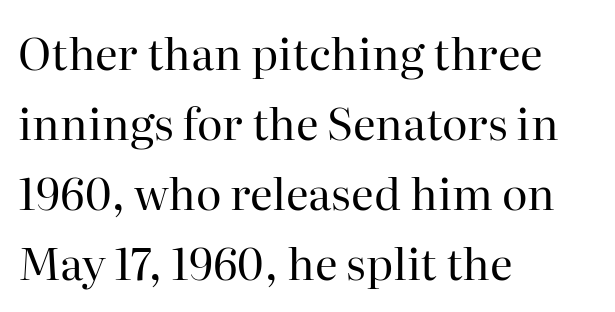
Weight: in the light-to-regular range. The passage shown stacks its lines at a standard gap. Designer's note — italics off, roman on. Character widths vary here, with narrow letters taking less room than wide ones. A bare baseline throughout the passage. This rendering employs a face with finishing strokes, i.e., a serif.
